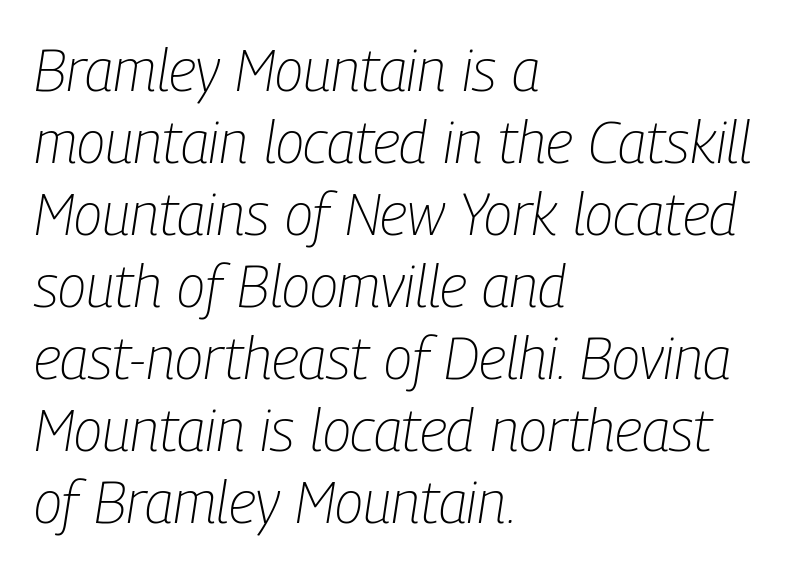
Q: Is the text bold? A: No.
Q: Is the text italic (slanted)? A: Yes, it leans right by about 9 degrees.
Q: Is the text underlined? A: No.
Q: How is the paragraph aligned? A: Left-aligned.
Q: Is the spacing between letters normal or unusually wide? A: Normal.
Q: Width (condensed, normal, or wide)? A: Condensed.
Q: Stroke contrast? A: Low.
Q: x-height? A: Medium.
Q: Monospaced? A: No.
